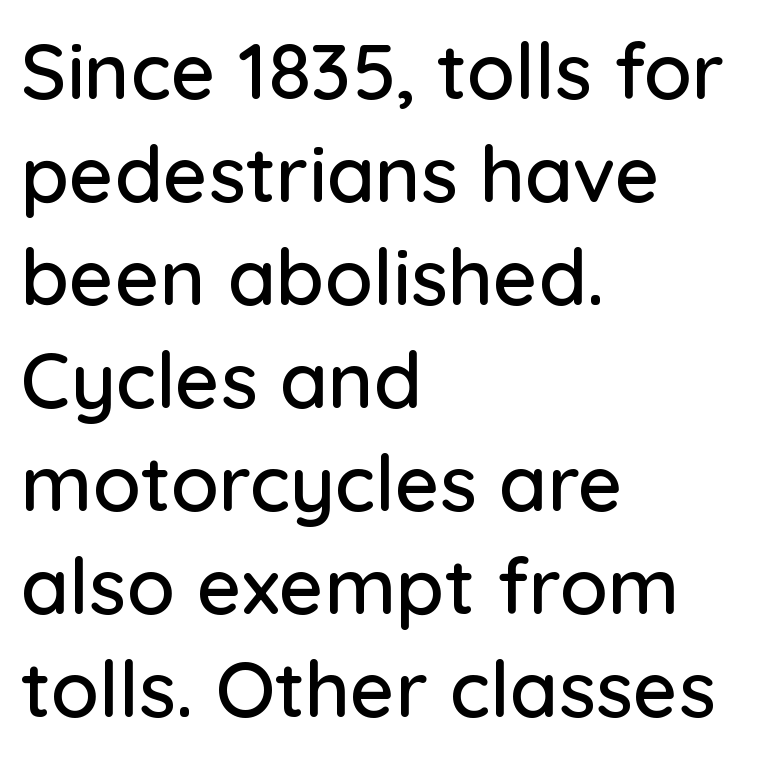
Q: Is the text italic (slanted)? A: No, it is upright.
Q: Is the typeface a serif or a sans-serif typeface? A: Sans-serif.
Q: Is the text underlined? A: No.
Q: How is the paragraph aligned? A: Left-aligned.
Q: Is the spacing between letters normal or unusually wide? A: Normal.
Q: Is the spacing between lines tight, normal or loose? A: Normal.
Q: Width (condensed, normal, or wide)? A: Normal.
Q: Stroke contrast? A: Low.
Q: x-height? A: Medium.
Q: Monospaced? A: No.
